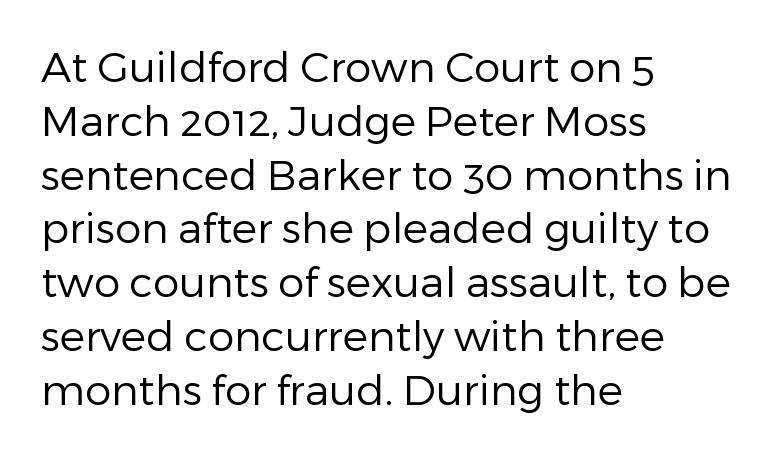
Q: Is the text bold? A: No.
Q: Is the text italic (slanted)? A: No, it is upright.
Q: Is the typeface a serif or a sans-serif typeface? A: Sans-serif.
Q: Is the text underlined? A: No.
Q: How is the paragraph aligned? A: Left-aligned.
Q: Is the spacing between letters normal or unusually wide? A: Normal.
Q: Is the spacing between lines tight, normal or loose? A: Normal.
Q: Width (condensed, normal, or wide)? A: Normal.
Q: Stroke contrast? A: Low.
Q: x-height? A: Medium.
Q: Monospaced? A: No.
